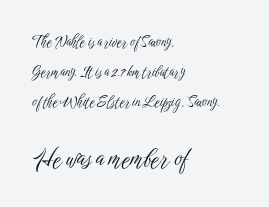
Characters follow at the spacing the type designer built in. Top chunk: small. Bottom chunk: large. The passage is arranged the way most books set body copy — flush left. A typesetter would call this leading open, well beyond the default.
